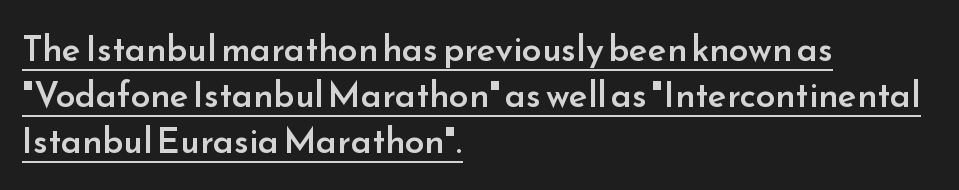
Varying glyph widths throughout — classic text-font behaviour. The designer left line spacing at the default. On the weight axis this lands at semibold, roughly 600. Is there any slant? The stems are plumb.
